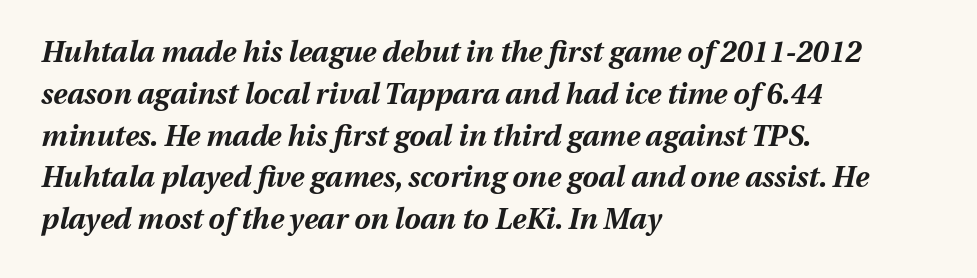
{"italic": "yes", "lean": "right", "slant_degrees": 13, "bold": "yes", "weight": "bold", "width": "normal", "stroke_contrast": "medium", "x_height": "medium", "monospaced": "no", "underline": "no", "align": "left", "line_spacing": "normal", "line_spacing_ratio": 1.44, "letter_spacing": "normal", "letter_spacing_em": 0.0, "glyph_px": 29}
